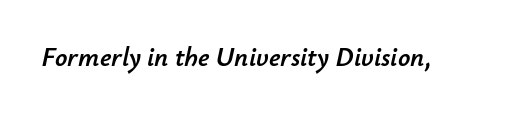
In terms of letterspacing, this is plain default setting. The glyphs are unaccompanied by any horizontal stroke below them. The text carries the slant typical of an italic or oblique font.
